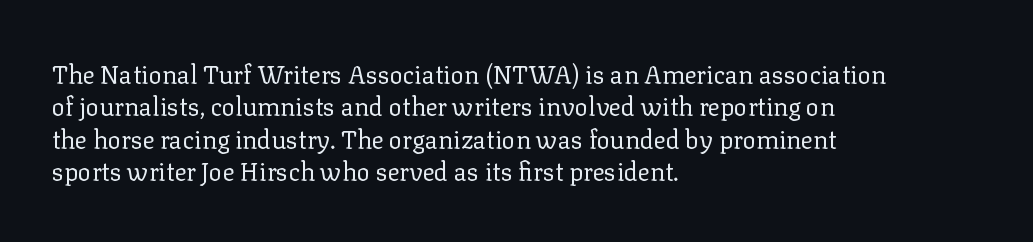
Q: Is the text bold? A: No.
Q: Is the text italic (slanted)? A: No, it is upright.
Q: Is the text underlined? A: No.
Q: How is the paragraph aligned? A: Left-aligned.
Q: Is the spacing between letters normal or unusually wide? A: Normal.
Q: Is the spacing between lines tight, normal or loose? A: Normal.
